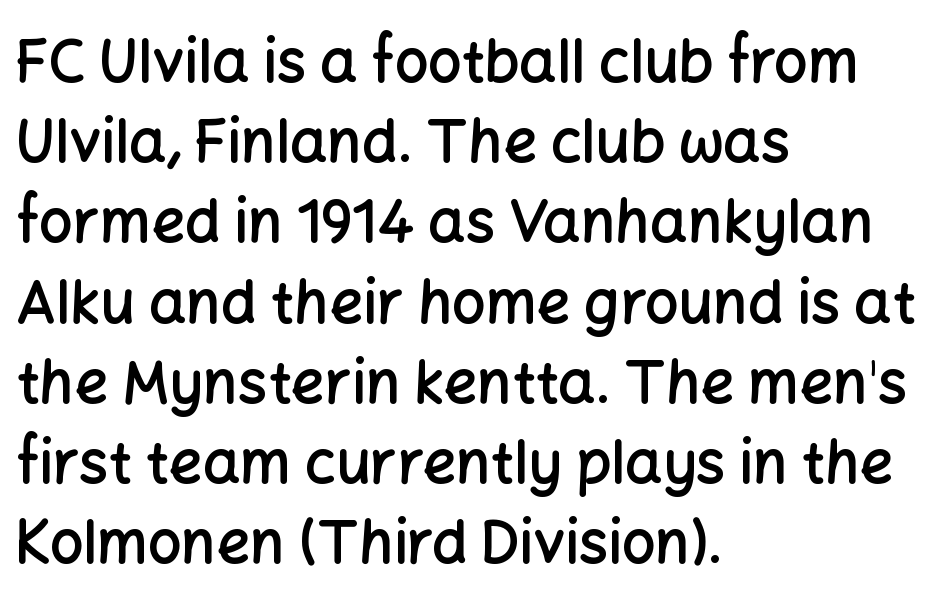
{"serif": "no", "italic": "no", "bold": "semi", "weight": "semibold", "width": "normal", "stroke_contrast": "low", "x_height": "medium", "monospaced": "no", "underline": "no", "align": "left", "line_spacing": "normal", "line_spacing_ratio": 1.36, "letter_spacing": "normal", "letter_spacing_em": 0.0, "glyph_px": 59}
